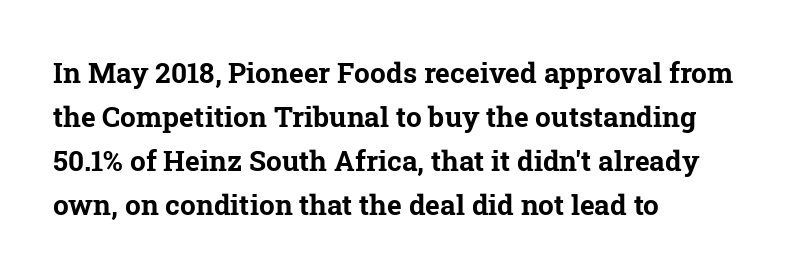
The image shows 28 px bold serif type; set left-aligned, normal line spacing (1.57x), normal letter spacing, not underlined; low stroke contrast and a medium x-height.
